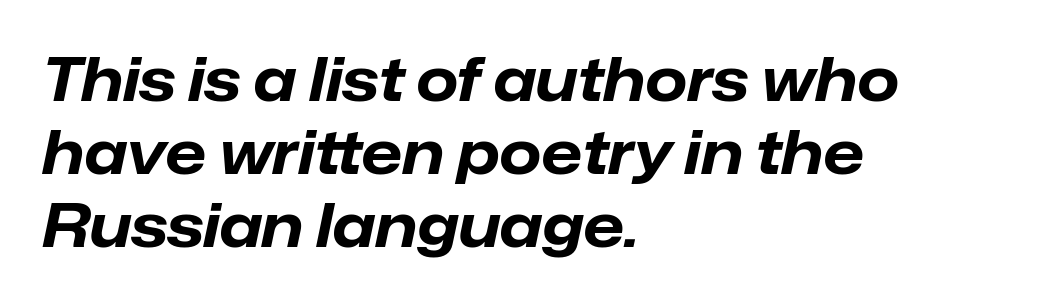
Q: Is the text bold? A: Yes.
Q: Is the text italic (slanted)? A: Yes, it leans right by about 12 degrees.
Q: Is the text underlined? A: No.
Q: How is the paragraph aligned? A: Left-aligned.
Q: Is the spacing between letters normal or unusually wide? A: Normal.
Q: Width (condensed, normal, or wide)? A: Normal.
Q: Stroke contrast? A: Low.
Q: x-height? A: Medium.
Q: Monospaced? A: No.
